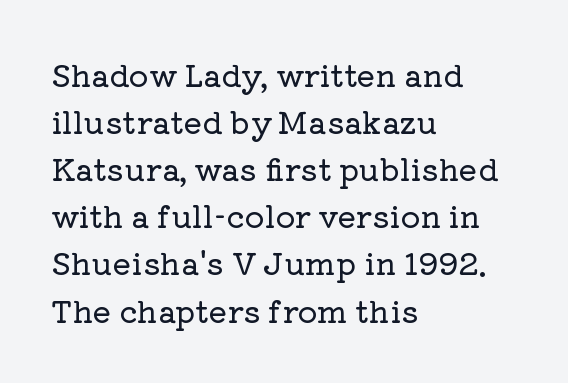
{"serif": "yes", "italic": "no", "width": "normal", "stroke_contrast": "low", "x_height": "medium", "monospaced": "no", "underline": "no", "align": "left", "line_spacing": "normal", "line_spacing_ratio": 1.52, "letter_spacing": "normal", "letter_spacing_em": 0.0, "glyph_px": 31}
